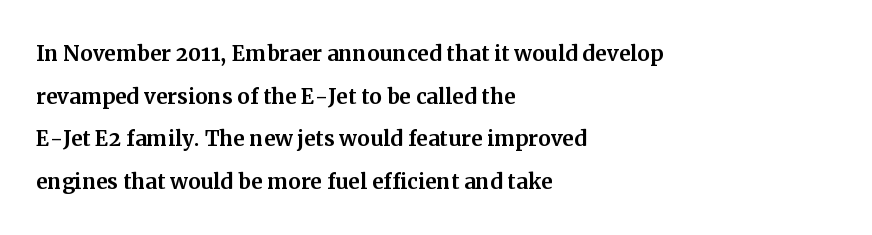
The image shows 28 px serif type, upright; set left-aligned, normal line spacing (1.52x), normal letter spacing, not underlined; medium stroke contrast and a medium x-height.
